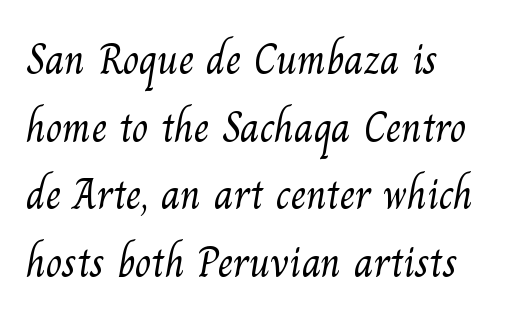
{"serif": "yes", "bold": "no", "weight": "light", "width": "normal", "stroke_contrast": "medium", "x_height": "small", "monospaced": "no", "underline": "no", "align": "left", "line_spacing": "normal", "line_spacing_ratio": 1.57, "letter_spacing": "normal", "letter_spacing_em": 0.0, "glyph_px": 43}
